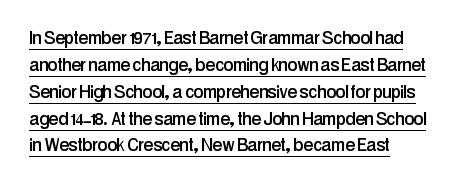
{"italic": "no", "underline": "yes", "align": "left", "line_spacing_ratio": 1.22, "letter_spacing": "normal", "letter_spacing_em": 0.0, "glyph_px": 22}
